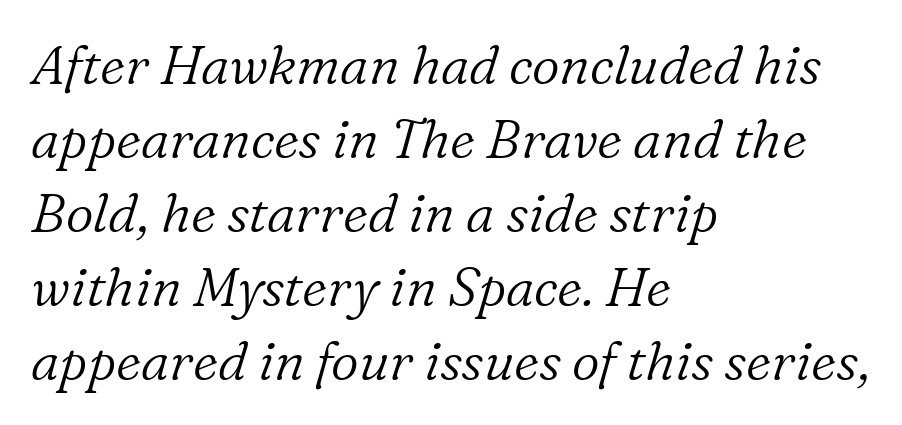
Between one letter and the next there's only the usual sliver of space. Visually the block forms a straight wall on the left and a jagged coastline on the right. Unbolded letterforms with no extra heft. The letters advance in unequal steps, a hallmark of proportional type. Lines of text with bare space underneath.
